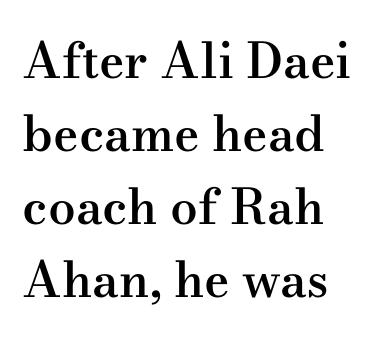
The image shows 49 px semibold, wide serif type, upright; set left-aligned, normal line spacing (1.49x), normal letter spacing, not underlined; medium stroke contrast and a small x-height.
